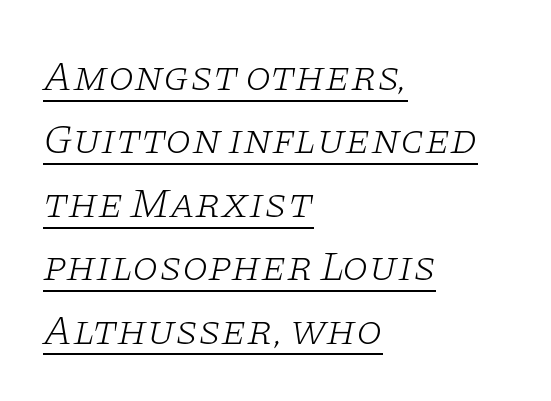
This rendering leaves character spacing at its baseline value. The font family rendered here belongs to the serif group. The compositor pushed each line to the left boundary. The typesetting does not lean heavy: it is not bold.
